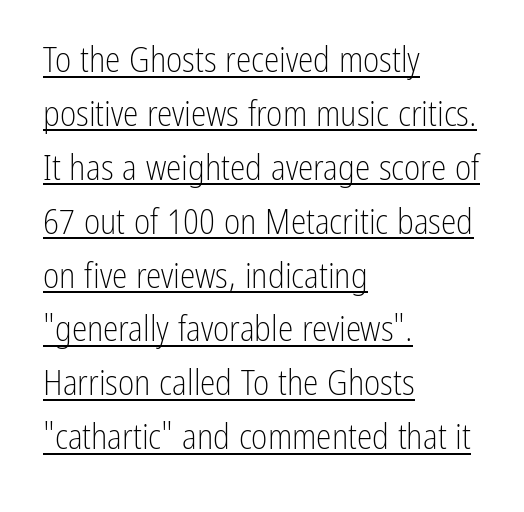
{"serif": "no", "italic": "no", "bold": "no", "weight": "light", "width": "condensed", "stroke_contrast": "low", "x_height": "medium", "monospaced": "no", "underline": "yes", "align": "left", "line_spacing": "normal", "line_spacing_ratio": 1.54, "letter_spacing": "normal", "letter_spacing_em": 0.0, "glyph_px": 35}
